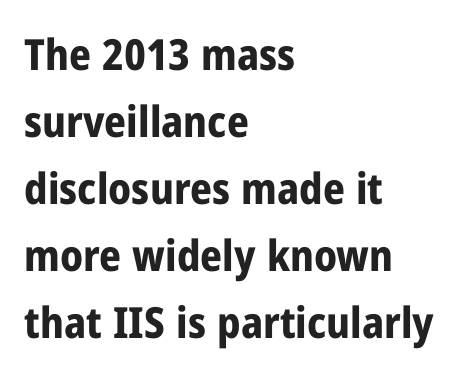
Descenders hang freely into open space. Style check: upright. Each letter keeps its own natural width here, so spacing adapts to shape. Emphasis by weight is at full strength: bold.
